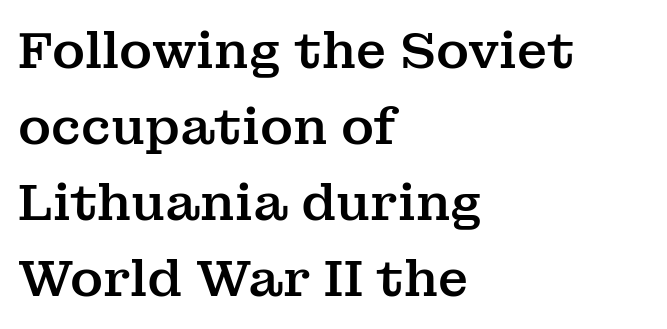
Q: Is the text italic (slanted)? A: No, it is upright.
Q: Is the typeface a serif or a sans-serif typeface? A: Serif.
Q: Is the text underlined? A: No.
Q: How is the paragraph aligned? A: Left-aligned.
Q: Is the spacing between letters normal or unusually wide? A: Normal.
Q: Is the spacing between lines tight, normal or loose? A: Normal.
Q: Width (condensed, normal, or wide)? A: Normal.
Q: Stroke contrast? A: Medium.
Q: x-height? A: Medium.
Q: Monospaced? A: No.
